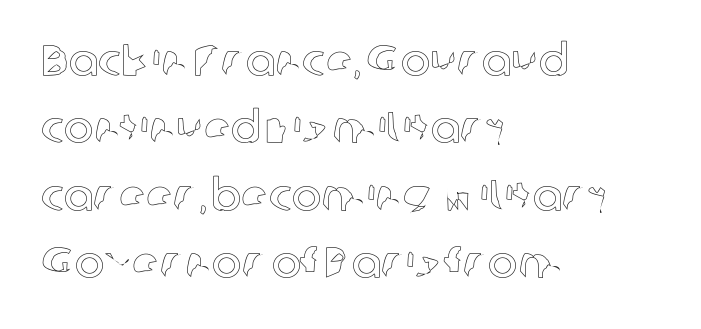
The font's upright variant was chosen for this text. The gaps between neighbouring characters are ordinary and unremarkable. Short and long lines alike share a common starting point at left. Letters rest on an invisible, unmarked baseline.
